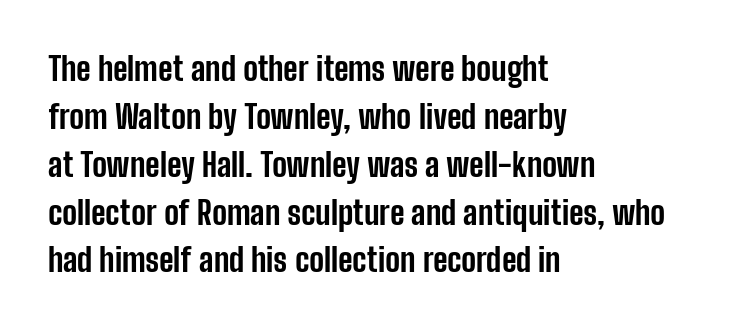
Q: Is the text bold? A: Yes.
Q: Is the text italic (slanted)? A: No, it is upright.
Q: Is the typeface a serif or a sans-serif typeface? A: Sans-serif.
Q: Is the text underlined? A: No.
Q: How is the paragraph aligned? A: Left-aligned.
Q: Is the spacing between letters normal or unusually wide? A: Normal.
Q: Is the spacing between lines tight, normal or loose? A: Normal.
Q: Width (condensed, normal, or wide)? A: Condensed.
Q: Stroke contrast? A: Low.
Q: x-height? A: Medium.
Q: Monospaced? A: No.
